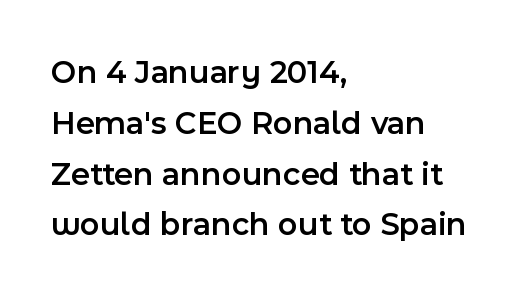
The image shows 33 px semibold sans-serif type, upright; set left-aligned, normal line spacing (1.54x), normal letter spacing, not underlined; a medium x-height.
